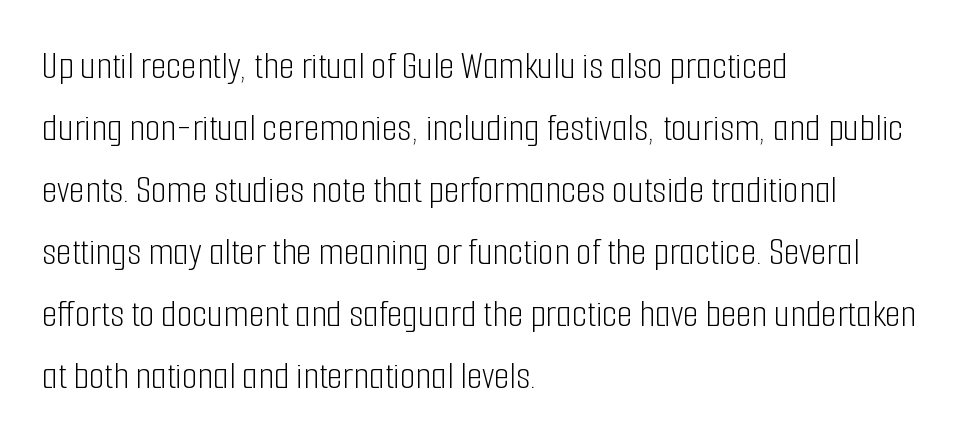
The image shows 40 px light, condensed sans-serif type, upright; set left-aligned, normal line spacing (1.55x), normal letter spacing, not underlined; low stroke contrast and a medium x-height.
